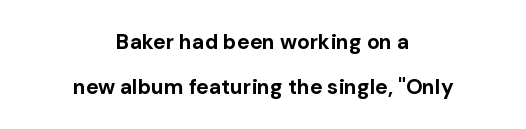
Every character sits straight up, as roman type does. As a designer I'd log this as weight 700, bold. This rendering uses center alignment, leaving both contours irregular but symmetric. Decoration check: the copy has no underline. Successive baselines arrive slowly, with a big drop between each.
